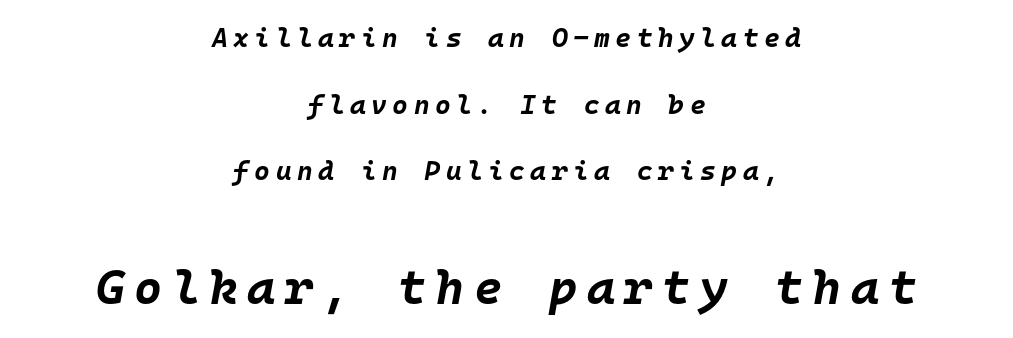
Glance below the letters and you will spot only blank space. Emphasis by weight is at full strength: bold. The axis of the letterforms is tilted away from vertical. Spacing between characters has been opened up far beyond the box default. The space between consecutive lines is lavish. This rendering uses center alignment, leaving both contours irregular but symmetric.
